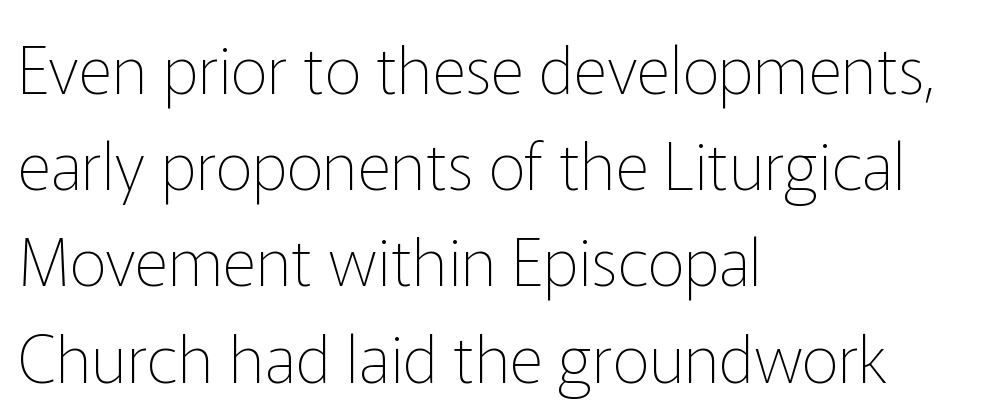
The image shows 65 px thin sans-serif type, upright; set left-aligned, normal line spacing (1.48x), normal letter spacing, not underlined; low stroke contrast and a medium x-height.
